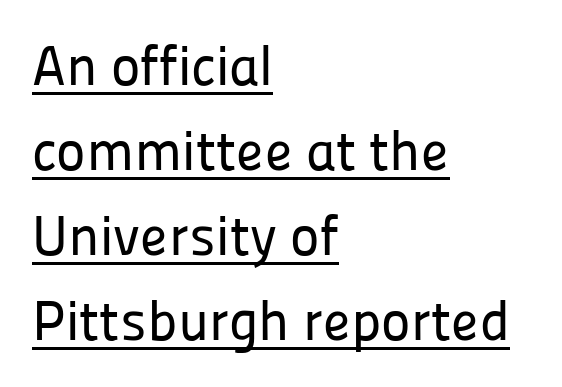
The image shows 56 px sans-serif type, upright; set left-aligned, normal line spacing (1.52x), normal letter spacing, underlined; low stroke contrast and a medium x-height.
